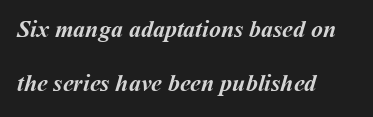
Line beginnings align vertically; line endings do not. Its strokes are broad and dark, the hallmark of bold type. What's the leading like? Stretched, with rows far apart. No extra tracking has been applied to these lines. The string is rendered with underlining switched off.
